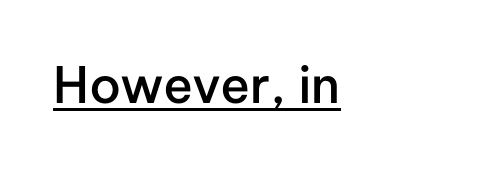
The image shows 50 px semibold sans-serif type, upright; set left-aligned, normal letter spacing, underlined; low stroke contrast and a medium x-height.
